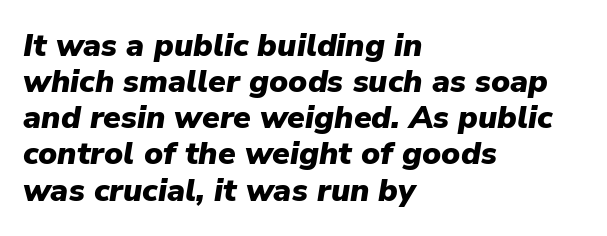
Q: Is the text bold? A: Yes.
Q: Is the text italic (slanted)? A: Yes, it leans right by about 9 degrees.
Q: Is the text underlined? A: No.
Q: How is the paragraph aligned? A: Left-aligned.
Q: Is the spacing between letters normal or unusually wide? A: Normal.
Q: Is the spacing between lines tight, normal or loose? A: Tight.
Q: Width (condensed, normal, or wide)? A: Normal.
Q: Stroke contrast? A: Low.
Q: x-height? A: Medium.
Q: Monospaced? A: No.
